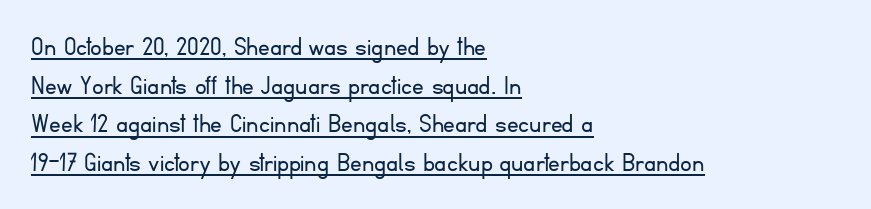
The lines in this sample share a left origin and differ only in where they stop. Do the characters align in a grid? No, the font is proportional. Glyph-to-glyph distance matches everyday printed text. Font category for this specimen: sans-serif. The lines sit at an ordinary, default distance from one another.
